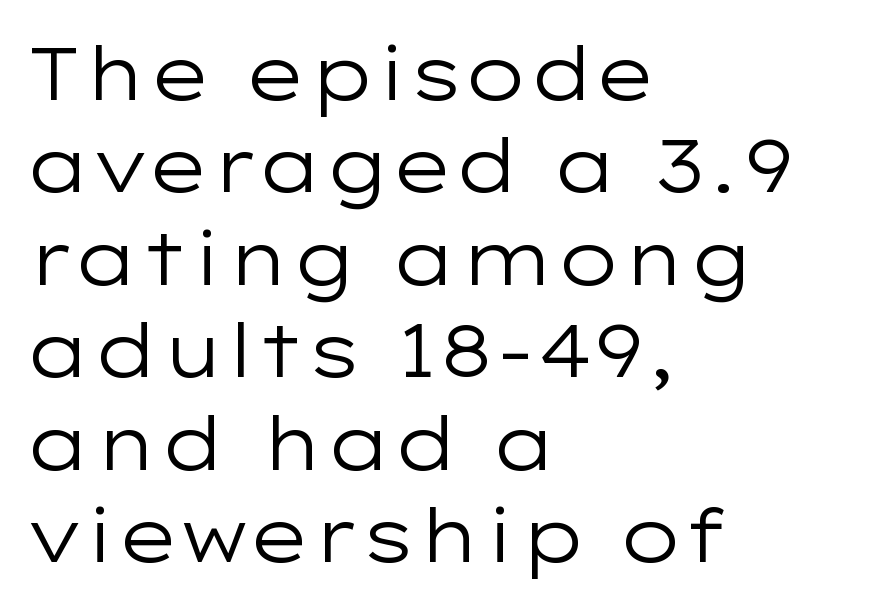
The face looks like a standard text weight, possibly lighter. A typesetter would call this proportional, since set widths differ per character. These lines sit exactly where default settings would place them. The gap between lines stays unmarked.
